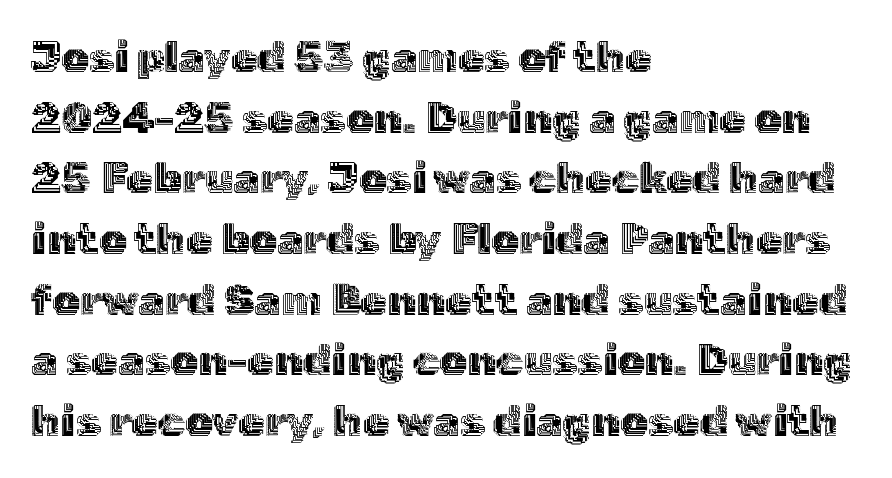
Letters rest on an invisible, unmarked baseline. The rows are spaced the way most documents space them. In CSS terms this would be text-align: left. The horizontal fit of the characters is conventional and even. The letters stand upright; this is a roman face.
